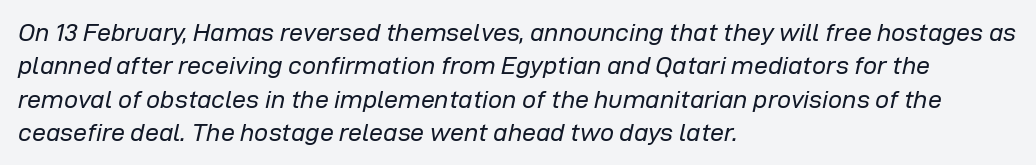
The strokes carry an ordinary text weight at most. The baseline area is clear. The designer left line spacing at the default. Slanted lettering throughout.
